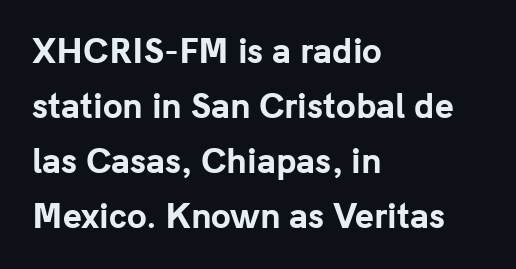
The image shows 32 px bold sans-serif type, upright; set left-aligned, line spacing 1.72x, normal letter spacing, not underlined; low stroke contrast and a medium x-height.
